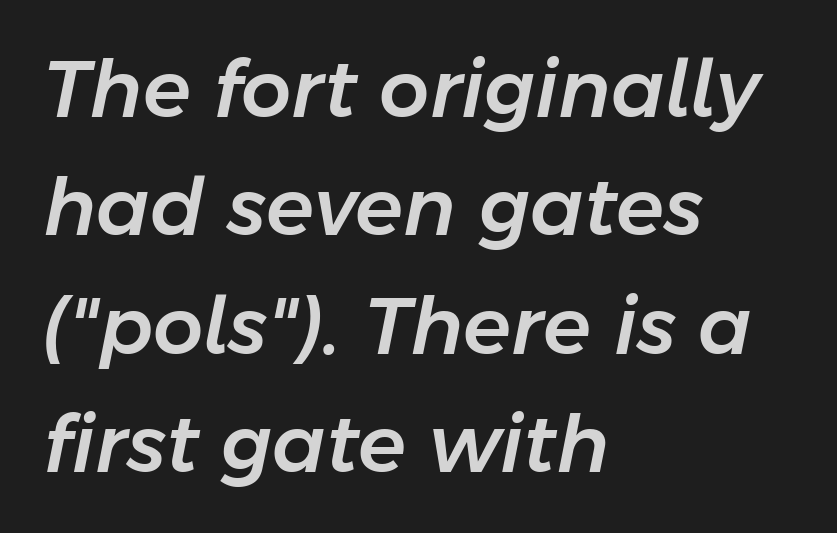
The image shows 79 px text type, italic (leaning right); set left-aligned, normal line spacing (1.5x), normal letter spacing, not underlined; low stroke contrast and a medium x-height.
